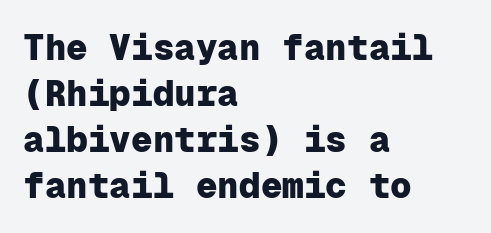
The image shows 36 px heavy sans-serif type, upright, monospaced; set left-aligned, normal line spacing (1.28x), normal letter spacing, not underlined; low stroke contrast and a medium x-height.
